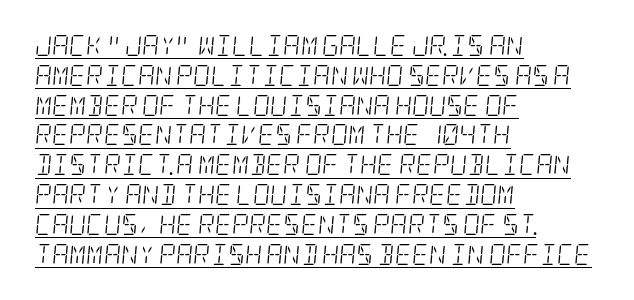
The image shows 21 px text type, italic (leaning right); set left-aligned, normal line spacing (1.42x), normal letter spacing, underlined.
